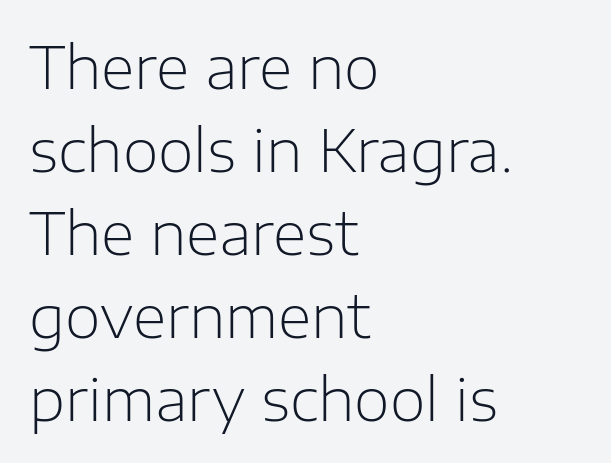
The image shows 58 px light sans-serif type, upright; set left-aligned, normal line spacing (1.43x), normal letter spacing, not underlined; low stroke contrast and a medium x-height.
